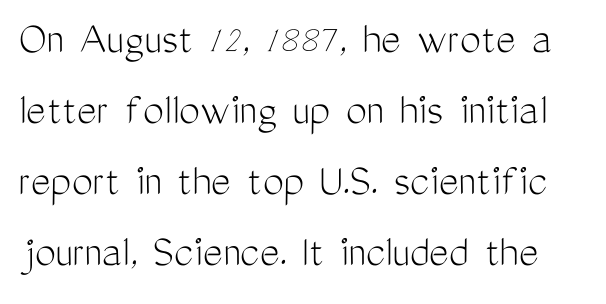
The image shows 47 px light, condensed sans-serif type, upright; set normal line spacing (1.51x), normal letter spacing, not underlined; medium stroke contrast and a medium x-height.
